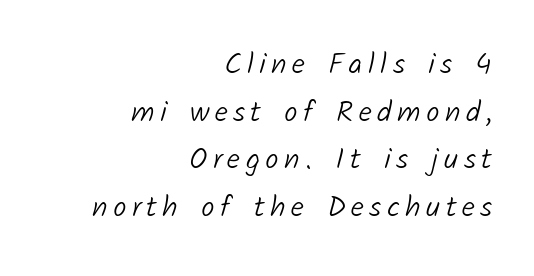
Q: Is the text bold? A: No.
Q: Is the typeface a serif or a sans-serif typeface? A: Sans-serif.
Q: Is the text underlined? A: No.
Q: How is the paragraph aligned? A: Right-aligned.
Q: Is the spacing between lines tight, normal or loose? A: Normal.
Q: Width (condensed, normal, or wide)? A: Normal.
Q: Stroke contrast? A: Low.
Q: x-height? A: Medium.
Q: Monospaced? A: No.
